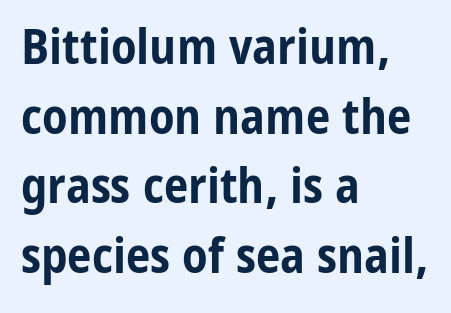
In terms of weight, the rendering is a true, heavy bold. Unlike italic type, these characters show no tilt at all. Typeset ragged right — the left edge is the straight one. The strip under each line holds only bare page. The glyphs in this specimen are sans serif.
